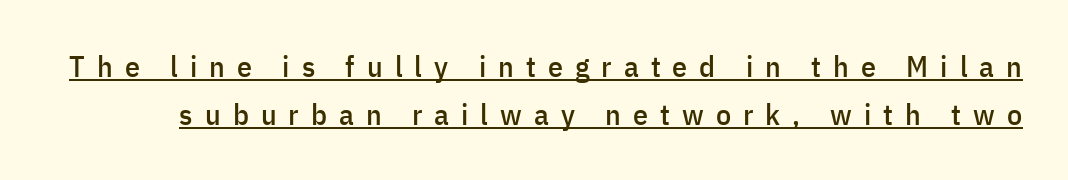
{"serif": "no", "italic": "no", "width": "condensed", "stroke_contrast": "low", "x_height": "medium", "monospaced": "no", "underline": "yes", "line_spacing": "normal", "line_spacing_ratio": 1.59, "letter_spacing": "wide", "letter_spacing_em": 0.4, "glyph_px": 30}
